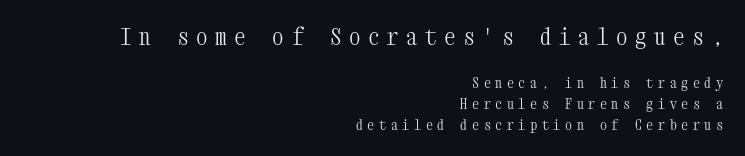
{"italic": "no", "bold": "no", "underline": "no", "align": "right", "line_spacing": "normal", "line_spacing_ratio": 1.48, "letter_spacing": "wide", "letter_spacing_em": 0.33, "larger_block": "first", "size_ratio": 1.64, "glyph_px": 23}
